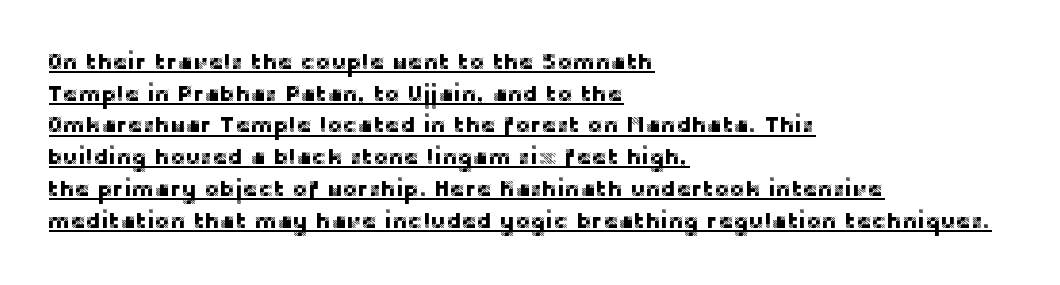
{"italic": "no", "underline": "yes", "align": "left", "line_spacing": "normal", "line_spacing_ratio": 1.38, "letter_spacing": "normal", "letter_spacing_em": 0.0, "glyph_px": 23}
